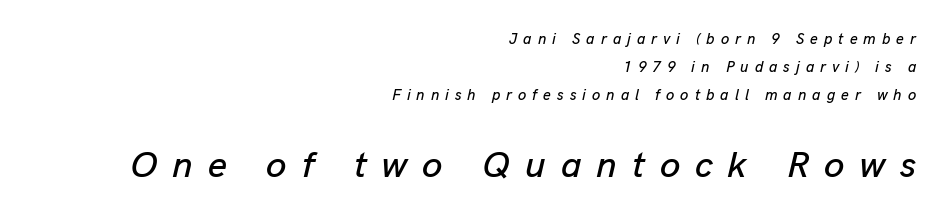
Q: Is the text italic (slanted)? A: Yes, it leans right by about 13 degrees.
Q: Is the text underlined? A: No.
Q: How is the paragraph aligned? A: Right-aligned.
Q: Is the spacing between letters normal or unusually wide? A: Unusually wide.
Q: Which block of text is set in a larger size, the first (top) or the second (bottom)? A: The second (bottom) one.
Q: Width (condensed, normal, or wide)? A: Normal.
Q: Stroke contrast? A: Low.
Q: x-height? A: Medium.
Q: Monospaced? A: No.
